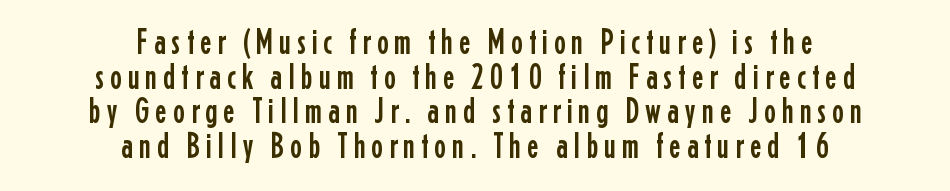
The space beneath each line is pristine and unruled. You could not count columns in this text — the font is proportionally spaced. Serif or sans? Sans — the stroke terminals are bare. Unlike italic type, these characters show no tilt at all. These lines huddle together more closely than default settings would place them.
